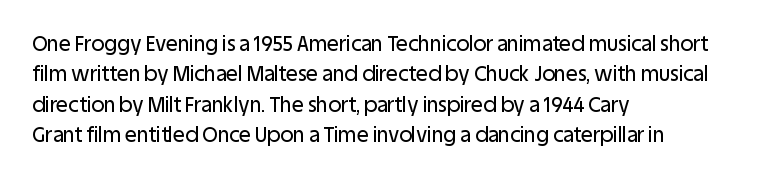
Q: Is the text italic (slanted)? A: No, it is upright.
Q: Is the text underlined? A: No.
Q: How is the paragraph aligned? A: Left-aligned.
Q: Is the spacing between letters normal or unusually wide? A: Normal.
Q: Is the spacing between lines tight, normal or loose? A: Normal.
